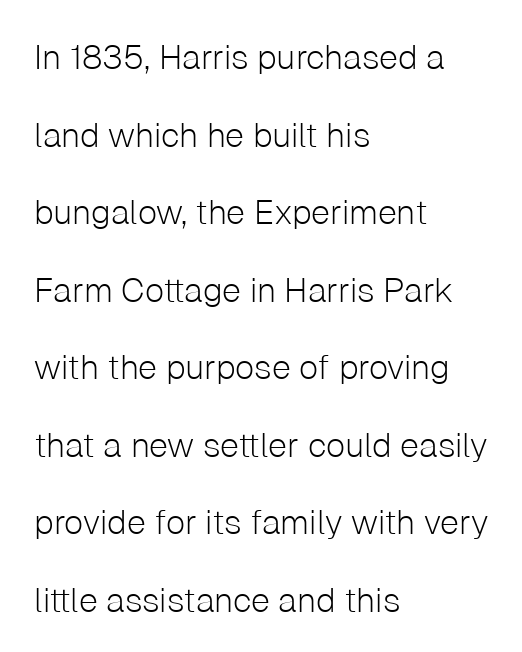
Type without underlining. These lines are rendered in a variable-pitch font. Interline gaps are noticeably wide in this sample. Is this a heavy cut? Hardly; it is regular or lighter. The rendering keeps characters at their native spacing. The font family rendered here belongs to the sans-serif group.
